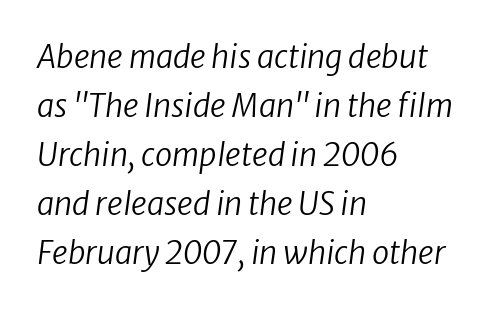
Line beginnings align vertically; line endings do not. A bare baseline throughout the passage. Regular leading. The font is comparable to plain body text, perhaps lighter. In terms of letterspacing, this is plain default setting. The passage shown is typed in a proportional face where columns would drift.
